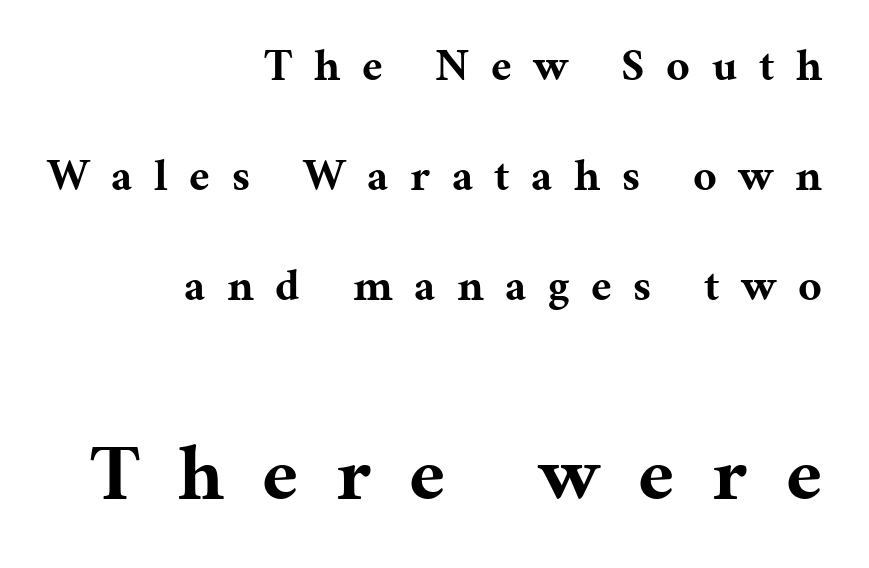
Q: Is the text bold? A: Yes.
Q: Is the text italic (slanted)? A: No, it is upright.
Q: Is the typeface a serif or a sans-serif typeface? A: Serif.
Q: Is the text underlined? A: No.
Q: How is the paragraph aligned? A: Right-aligned.
Q: Is the spacing between letters normal or unusually wide? A: Unusually wide.
Q: Is the spacing between lines tight, normal or loose? A: Loose.
Q: Which block of text is set in a larger size, the first (top) or the second (bottom)? A: The second (bottom) one.
Q: Width (condensed, normal, or wide)? A: Normal.
Q: Stroke contrast? A: Medium.
Q: x-height? A: Medium.
Q: Monospaced? A: No.
